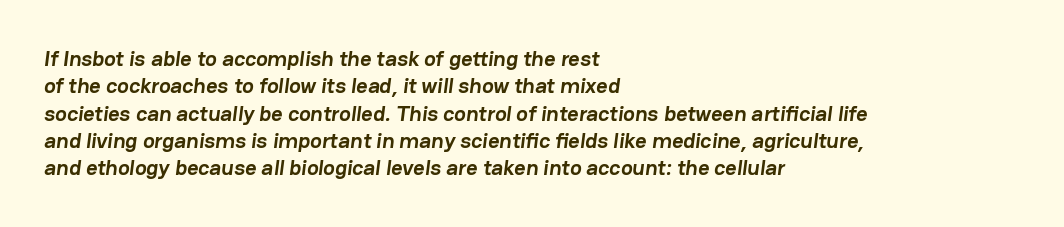
Does extra space separate the letters? No, they use regular spacing. Stroke thickness is high; the sample reads as a true bold. The paragraph shown leans on its left margin. This rendering features lettering with no underline.
